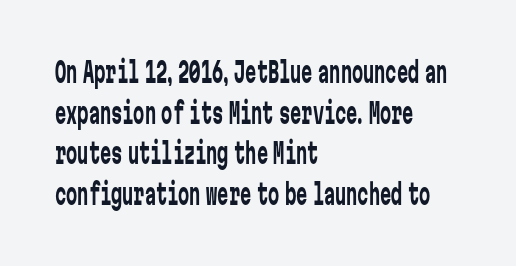
{"serif": "no", "italic": "no", "bold": "no", "weight": "regular", "width": "condensed", "stroke_contrast": "low", "x_height": "medium", "monospaced": "yes", "underline": "no", "align": "left", "line_spacing": "normal", "line_spacing_ratio": 1.45, "letter_spacing": "normal", "letter_spacing_em": 0.0, "glyph_px": 28}
